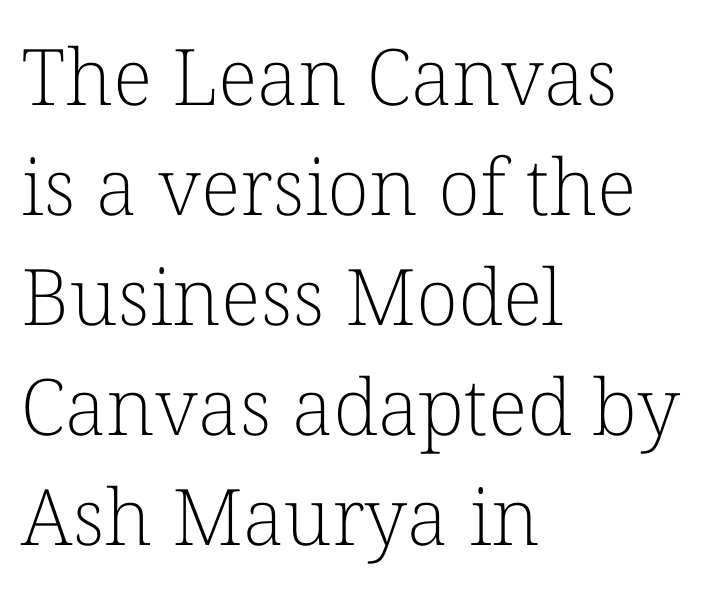
{"serif": "yes", "italic": "no", "bold": "no", "weight": "light", "width": "normal", "stroke_contrast": "low", "x_height": "medium", "monospaced": "no", "underline": "no", "align": "left", "line_spacing": "normal", "line_spacing_ratio": 1.41, "letter_spacing": "normal", "letter_spacing_em": 0.0, "glyph_px": 78}
